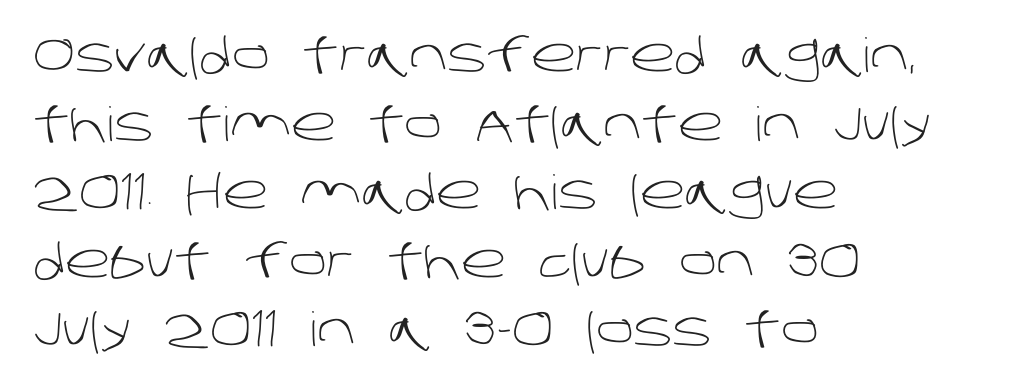
{"serif": "no", "bold": "no", "weight": "light", "width": "normal", "stroke_contrast": "low", "x_height": "large", "monospaced": "no", "underline": "no", "align": "left", "line_spacing": "normal", "line_spacing_ratio": 1.46, "letter_spacing": "normal", "letter_spacing_em": 0.0, "glyph_px": 47}
